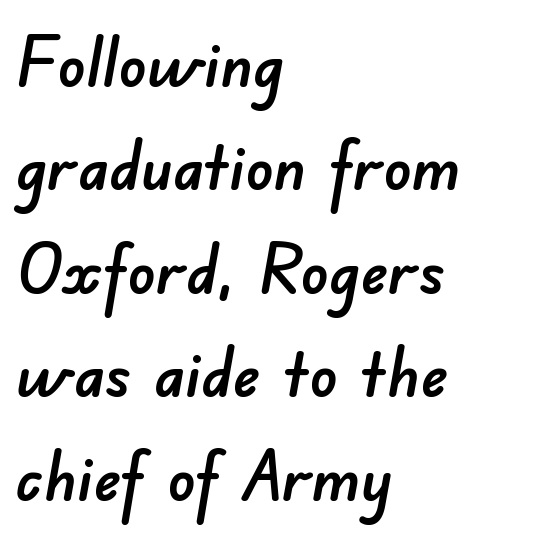
The image shows 69 px sans-serif type; set left-aligned, normal line spacing (1.5x), normal letter spacing, not underlined; low stroke contrast and a small x-height.
